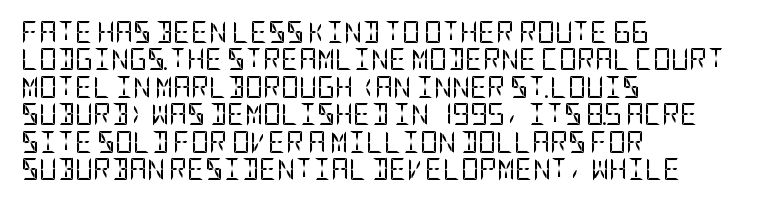
The image shows 22 px text type, upright; set left-aligned, normal line spacing (1.25x), normal letter spacing, not underlined.
